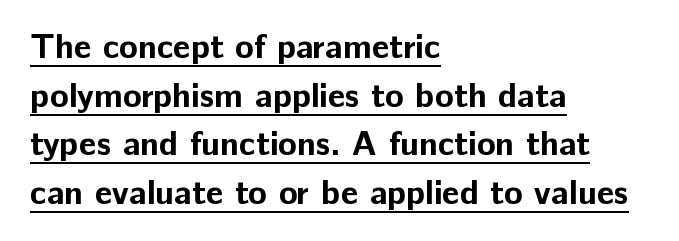
{"serif": "no", "italic": "no", "bold": "yes", "weight": "bold", "width": "normal", "stroke_contrast": "low", "x_height": "medium", "monospaced": "no", "underline": "yes", "align": "left", "line_spacing": "normal", "line_spacing_ratio": 1.43, "letter_spacing": "normal", "letter_spacing_em": 0.0, "glyph_px": 34}
